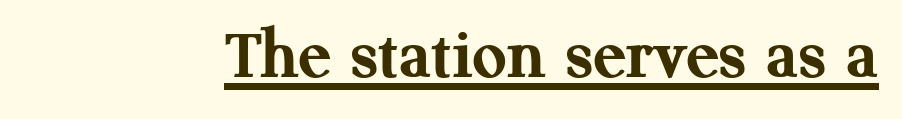
Q: Is the text bold? A: Yes.
Q: Is the text italic (slanted)? A: No, it is upright.
Q: Is the typeface a serif or a sans-serif typeface? A: Serif.
Q: Is the text underlined? A: Yes.
Q: Is the spacing between letters normal or unusually wide? A: Normal.
Q: Width (condensed, normal, or wide)? A: Normal.
Q: Stroke contrast? A: Medium.
Q: x-height? A: Medium.
Q: Monospaced? A: No.
